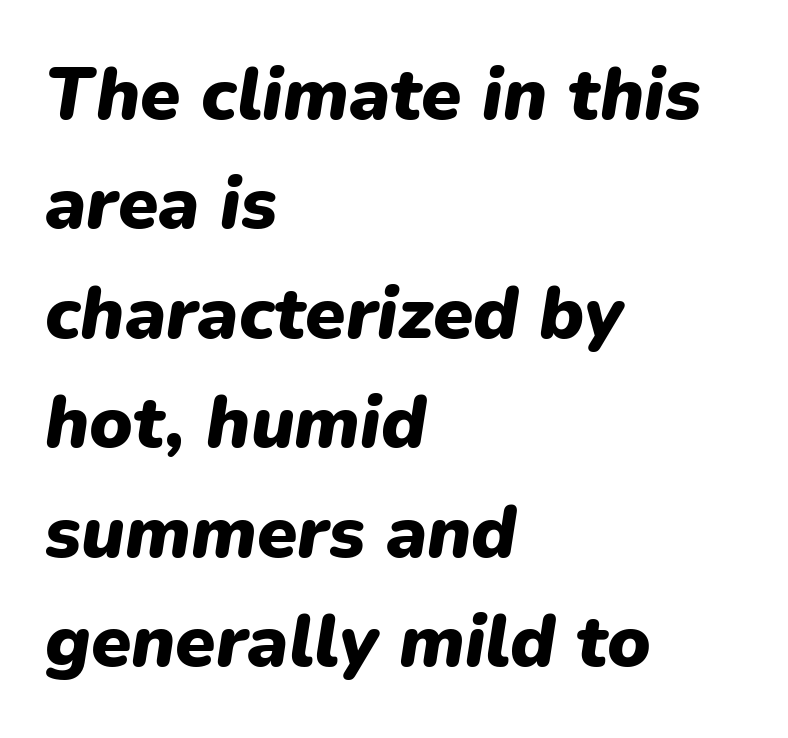
The letters are slanted; this is an italic face. Plain, unruled lines of type. Tracking here is standard; glyphs follow each other at the usual distance. The block of text has a typical density, with ordinary space between rows. Every letter is thick-stroked: bold, no question. The passage shown is typed in a proportional face where columns would drift.
